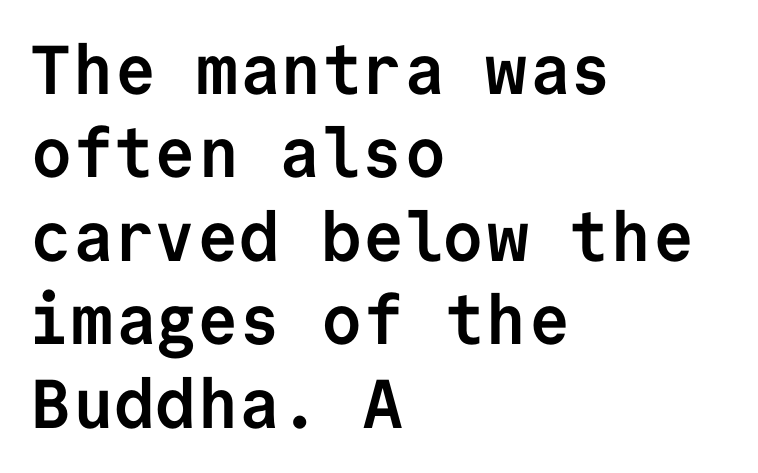
Is the block centered? No — it sits flush against the left margin. This rendering leaves character spacing at its baseline value. Fixed-width glyphs throughout — classic coding-font behaviour. Rendered with straight, roman letterforms. Underlining? Definitely not there. Stroke thickness is high; the sample reads as a true bold.
